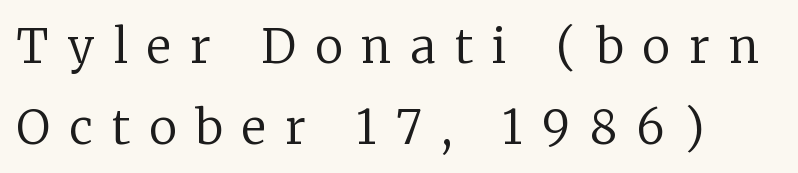
The image shows 47 px regular-weight serif type, upright; set left-aligned, line spacing 1.72x, unusually wide letter spacing (+0.41 em), not underlined; low stroke contrast and a medium x-height.
